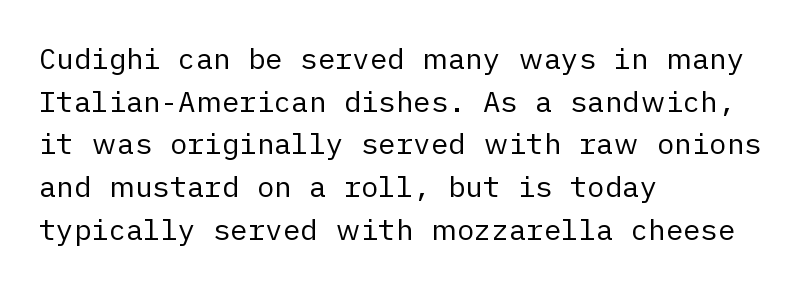
The image shows 29 px regular-weight sans-serif type, upright; set left-aligned, normal line spacing (1.47x), normal letter spacing, not underlined; low stroke contrast and a medium x-height.
